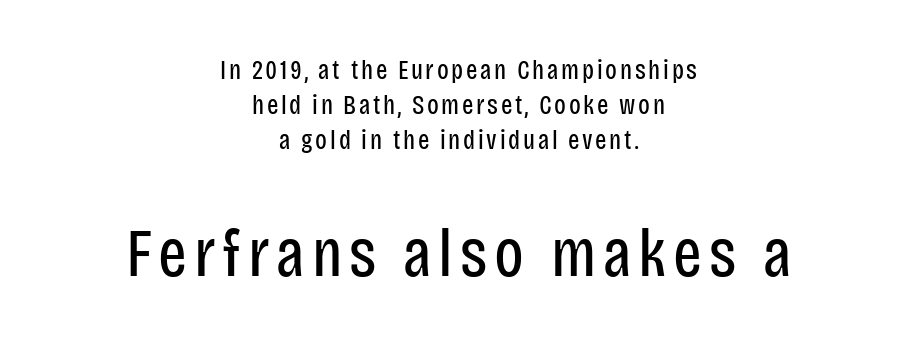
Q: Is the text bold? A: No.
Q: Is the text italic (slanted)? A: No, it is upright.
Q: Is the typeface a serif or a sans-serif typeface? A: Sans-serif.
Q: Is the text underlined? A: No.
Q: How is the paragraph aligned? A: Centered.
Q: Is the spacing between lines tight, normal or loose? A: Normal.
Q: Which block of text is set in a larger size, the first (top) or the second (bottom)? A: The second (bottom) one.
Q: Width (condensed, normal, or wide)? A: Condensed.
Q: Stroke contrast? A: Low.
Q: x-height? A: Large.
Q: Monospaced? A: No.
